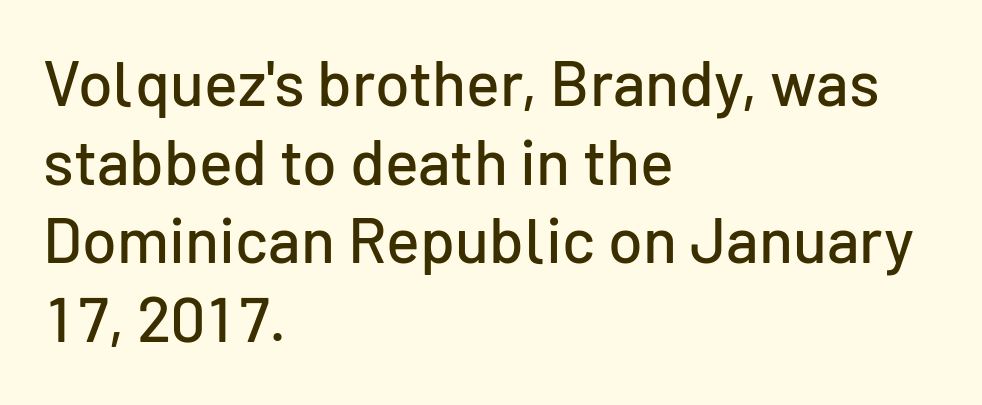
The image shows 63 px sans-serif type, upright; set left-aligned, normal line spacing (1.25x), normal letter spacing, not underlined; low stroke contrast and a medium x-height.
